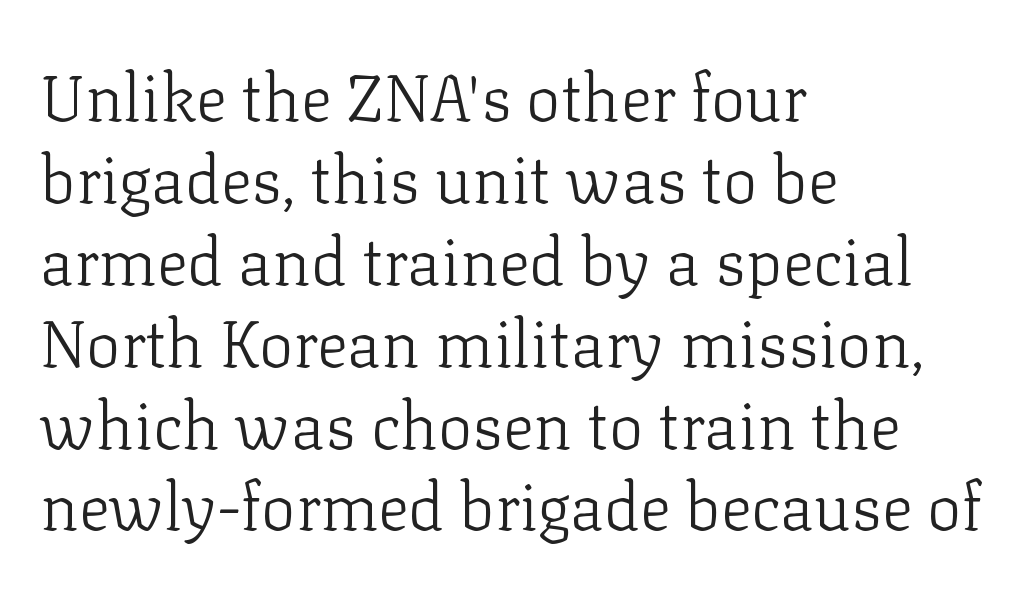
{"serif": "yes", "italic": "no", "bold": "no", "weight": "light", "width": "normal", "stroke_contrast": "low", "x_height": "medium", "monospaced": "no", "underline": "no", "align": "left", "line_spacing": "normal", "line_spacing_ratio": 1.26, "letter_spacing": "normal", "letter_spacing_em": 0.0, "glyph_px": 65}
